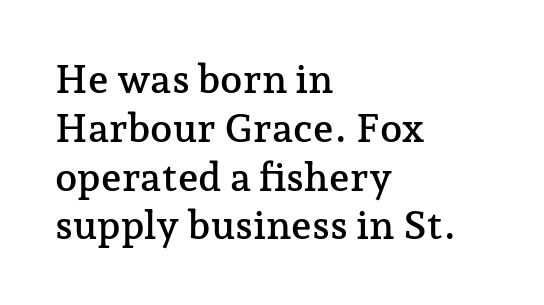
Q: Is the text italic (slanted)? A: No, it is upright.
Q: Is the typeface a serif or a sans-serif typeface? A: Serif.
Q: Is the text underlined? A: No.
Q: How is the paragraph aligned? A: Left-aligned.
Q: Is the spacing between letters normal or unusually wide? A: Normal.
Q: Width (condensed, normal, or wide)? A: Normal.
Q: Stroke contrast? A: Low.
Q: x-height? A: Medium.
Q: Monospaced? A: No.
